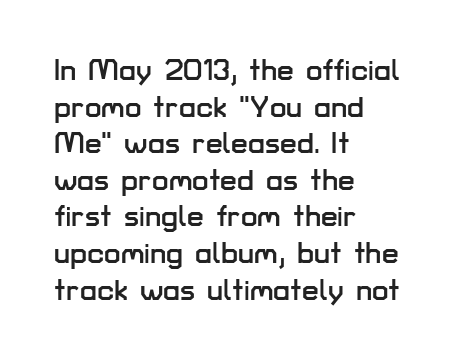
{"serif": "no", "italic": "no", "width": "normal", "stroke_contrast": "low", "x_height": "medium", "monospaced": "no", "underline": "no", "align": "left", "line_spacing_ratio": 1.22, "letter_spacing": "normal", "letter_spacing_em": 0.0, "glyph_px": 30}
